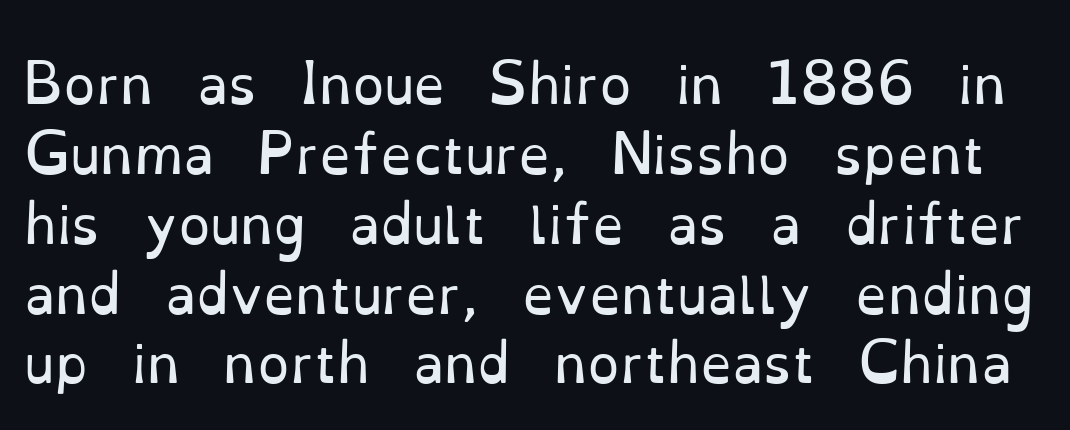
Q: Is the text bold? A: No.
Q: Is the text italic (slanted)? A: No, it is upright.
Q: Is the typeface a serif or a sans-serif typeface? A: Serif.
Q: Is the text underlined? A: No.
Q: Is the spacing between letters normal or unusually wide? A: Normal.
Q: Is the spacing between lines tight, normal or loose? A: Normal.
Q: Width (condensed, normal, or wide)? A: Normal.
Q: Stroke contrast? A: Low.
Q: x-height? A: Small.
Q: Monospaced? A: No.
